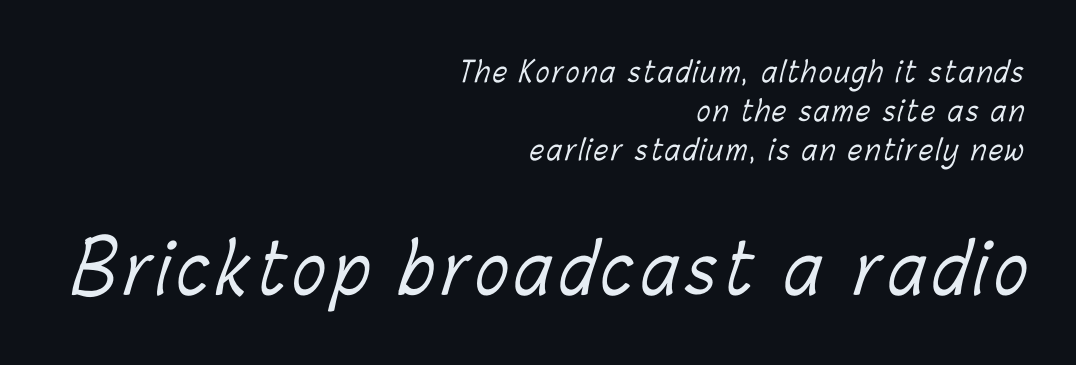
Q: Is the text bold? A: No.
Q: Is the text underlined? A: No.
Q: How is the paragraph aligned? A: Right-aligned.
Q: Is the spacing between lines tight, normal or loose? A: Normal.
Q: Which block of text is set in a larger size, the first (top) or the second (bottom)? A: The second (bottom) one.
Q: Width (condensed, normal, or wide)? A: Condensed.
Q: Stroke contrast? A: Low.
Q: x-height? A: Medium.
Q: Monospaced? A: No.
